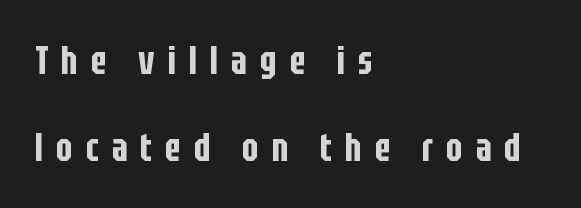
The image shows 39 px condensed sans-serif type, upright; set left-aligned, loose line spacing (2.22x), unusually wide letter spacing (+0.33 em), not underlined; low stroke contrast and a large x-height.
